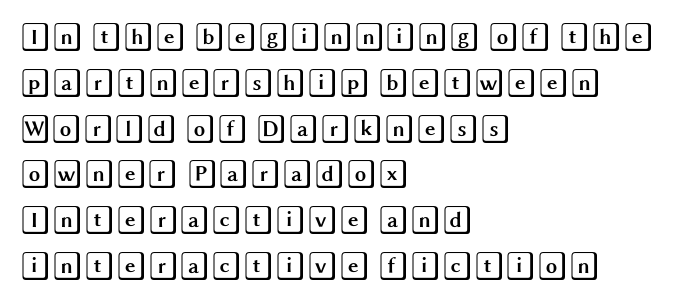
The image shows 29 px wide type, upright; set left-aligned, normal line spacing (1.58x), normal letter spacing, not underlined; a large x-height.
